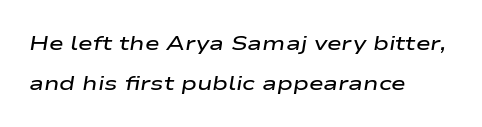
{"italic": "yes", "lean": "right", "slant_degrees": 9, "bold": "semi", "underline": "no", "align": "left", "line_spacing": "loose", "line_spacing_ratio": 2.0, "letter_spacing": "normal", "letter_spacing_em": 0.0, "glyph_px": 20}
